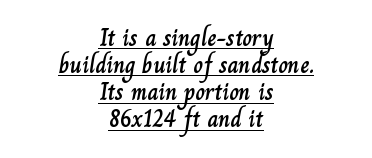
The gaps between neighbouring characters are ordinary and unremarkable. Is there an underline? Yes — a line sits under the letters. Each line is balanced around a shared central axis.
